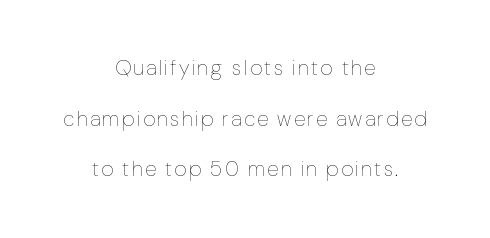
Q: Is the text bold? A: No.
Q: Is the text italic (slanted)? A: No, it is upright.
Q: Is the text underlined? A: No.
Q: How is the paragraph aligned? A: Centered.
Q: Is the spacing between lines tight, normal or loose? A: Loose.
